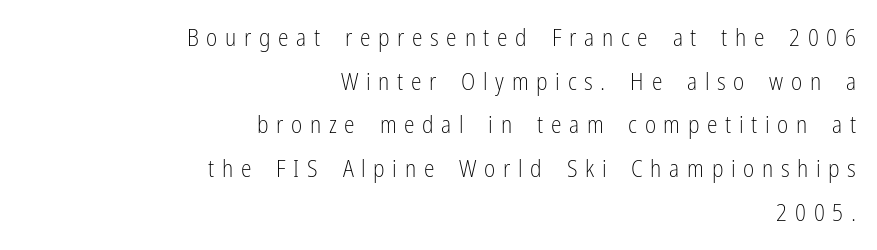
{"italic": "no", "bold": "no", "underline": "no", "align": "right", "line_spacing_ratio": 1.82, "letter_spacing": "wide", "letter_spacing_em": 0.32, "glyph_px": 24}
